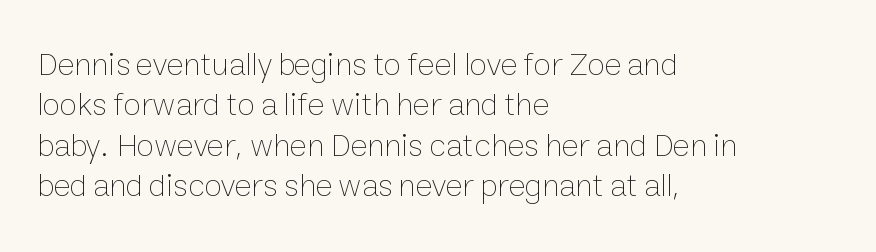
Q: Is the text bold? A: No.
Q: Is the text italic (slanted)? A: No, it is upright.
Q: Is the text underlined? A: No.
Q: How is the paragraph aligned? A: Left-aligned.
Q: Is the spacing between letters normal or unusually wide? A: Normal.
Q: Is the spacing between lines tight, normal or loose? A: Normal.
Q: Width (condensed, normal, or wide)? A: Normal.
Q: Stroke contrast? A: Low.
Q: x-height? A: Medium.
Q: Monospaced? A: No.
